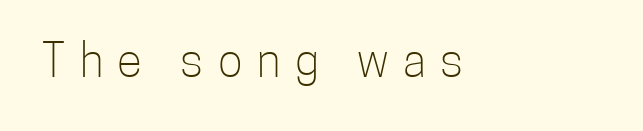
{"serif": "no", "italic": "no", "bold": "no", "weight": "light", "width": "condensed", "stroke_contrast": "low", "x_height": "medium", "monospaced": "no", "underline": "no", "letter_spacing": "wide", "letter_spacing_em": 0.32, "glyph_px": 46}
